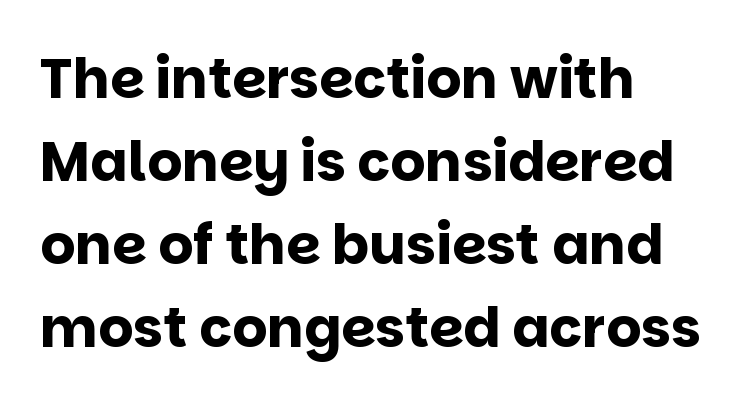
The image shows 55 px bold sans-serif type, upright; set left-aligned, normal line spacing (1.51x), normal letter spacing, not underlined; low stroke contrast and a large x-height.
